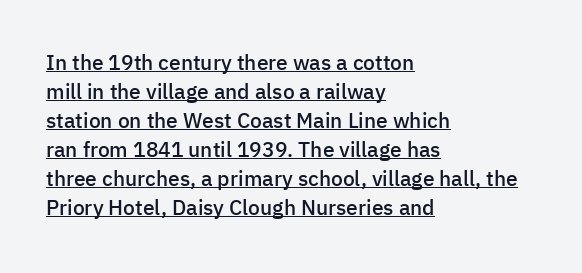
Each line of the rendering has a horizontal stroke beneath the glyphs. The letters are semibold — heavier than regular but short of a full bold. The paragraph has a hard left edge and a soft right edge. Caption: standard tracking, unaltered. Whoever set this chose a conventional vertical rhythm.
